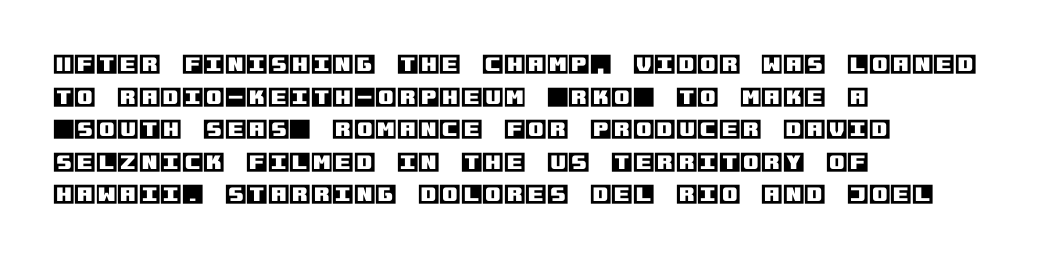
Q: Is the text italic (slanted)? A: No, it is upright.
Q: Is the text underlined? A: No.
Q: How is the paragraph aligned? A: Left-aligned.
Q: Is the spacing between letters normal or unusually wide? A: Normal.
Q: Is the spacing between lines tight, normal or loose? A: Normal.
